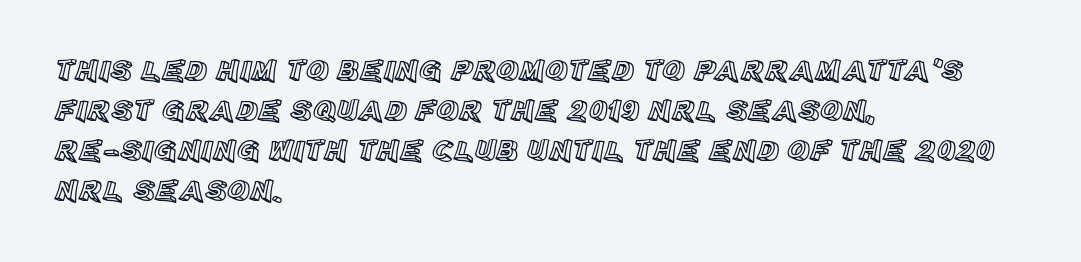
Each letter keeps its own natural width here, so spacing adapts to shape. Glyph-to-glyph distance matches everyday printed text. The setting favours the left margin, as ordinary paragraphs usually do. Just letters on the line, the space beneath them empty. The line-height multiplier appears to be the usual default.
